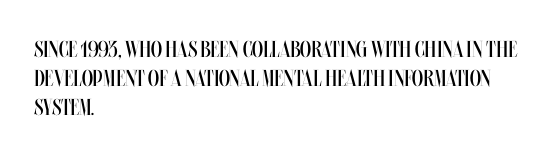
Q: Is the text bold? A: No.
Q: Is the text italic (slanted)? A: No, it is upright.
Q: Is the text underlined? A: No.
Q: How is the paragraph aligned? A: Left-aligned.
Q: Is the spacing between letters normal or unusually wide? A: Normal.
Q: Is the spacing between lines tight, normal or loose? A: Normal.
